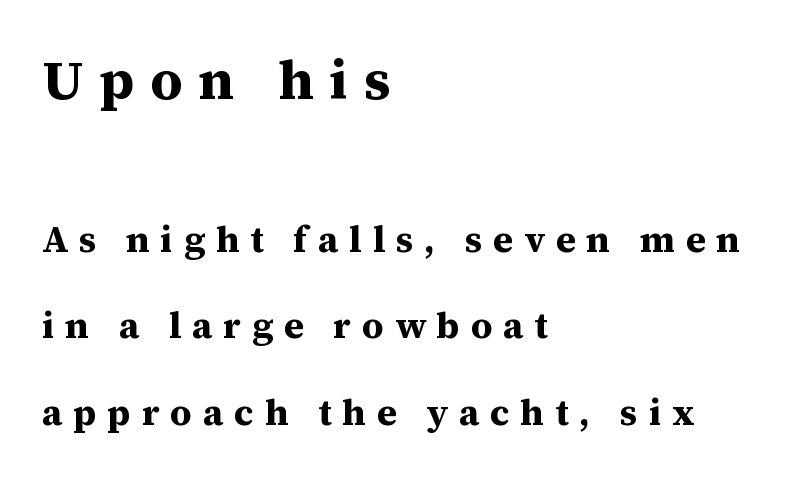
The image shows 55 px bold serif type, upright; set left-aligned, loose line spacing (2.33x), unusually wide letter spacing (+0.29 em), not underlined; the first (top) block is 1.49x larger; medium stroke contrast and a medium x-height.
